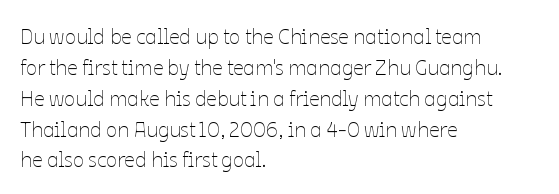
{"italic": "no", "bold": "no", "underline": "no", "align": "left", "line_spacing": "normal", "line_spacing_ratio": 1.47, "letter_spacing": "normal", "letter_spacing_em": 0.0, "glyph_px": 21}
